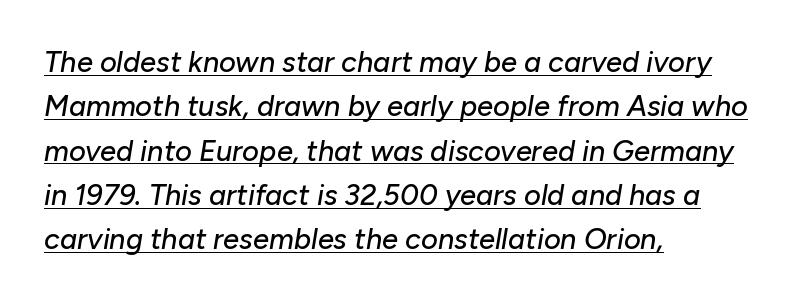
Q: Is the text italic (slanted)? A: Yes, it leans right by about 10 degrees.
Q: Is the text underlined? A: Yes.
Q: How is the paragraph aligned? A: Left-aligned.
Q: Is the spacing between letters normal or unusually wide? A: Normal.
Q: Is the spacing between lines tight, normal or loose? A: Normal.
Q: Width (condensed, normal, or wide)? A: Normal.
Q: Stroke contrast? A: Low.
Q: x-height? A: Medium.
Q: Monospaced? A: No.
